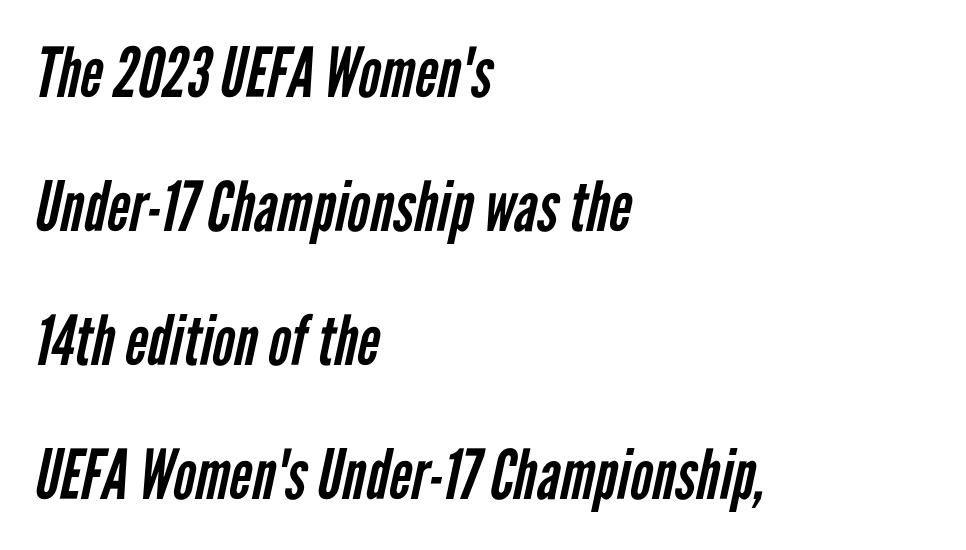
Q: Is the text bold? A: No.
Q: Is the typeface a serif or a sans-serif typeface? A: Sans-serif.
Q: Is the text underlined? A: No.
Q: How is the paragraph aligned? A: Left-aligned.
Q: Is the spacing between letters normal or unusually wide? A: Normal.
Q: Is the spacing between lines tight, normal or loose? A: Loose.
Q: Width (condensed, normal, or wide)? A: Condensed.
Q: Stroke contrast? A: Low.
Q: x-height? A: Medium.
Q: Monospaced? A: No.
